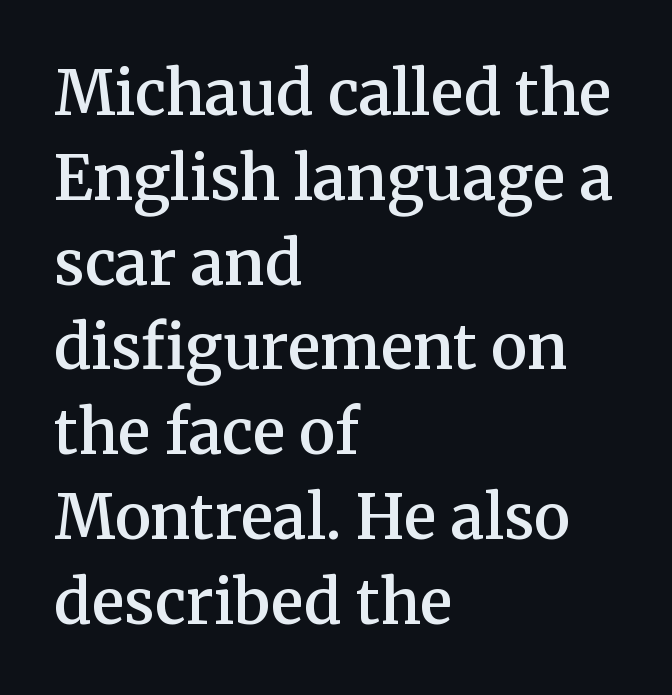
{"serif": "yes", "italic": "no", "bold": "semi", "weight": "semibold", "width": "normal", "stroke_contrast": "medium", "x_height": "medium", "monospaced": "no", "underline": "no", "align": "left", "line_spacing": "normal", "line_spacing_ratio": 1.39, "letter_spacing": "normal", "letter_spacing_em": 0.0, "glyph_px": 61}
